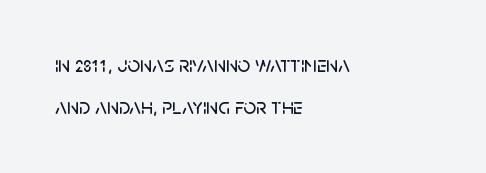
Q: Is the text italic (slanted)? A: No, it is upright.
Q: Is the text underlined? A: No.
Q: How is the paragraph aligned? A: Left-aligned.
Q: Is the spacing between letters normal or unusually wide? A: Normal.
